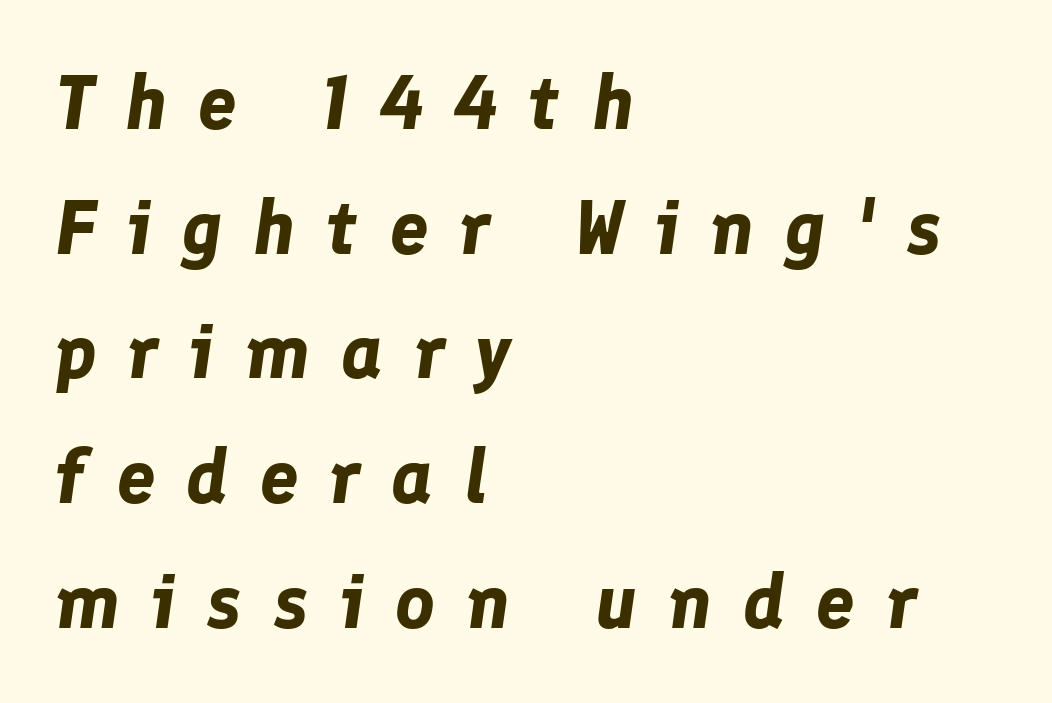
Q: Is the text bold? A: Yes.
Q: Is the text italic (slanted)? A: Yes, it leans right by about 8 degrees.
Q: Is the text underlined? A: No.
Q: How is the paragraph aligned? A: Left-aligned.
Q: Is the spacing between letters normal or unusually wide? A: Unusually wide.
Q: Is the spacing between lines tight, normal or loose? A: Normal.
Q: Width (condensed, normal, or wide)? A: Normal.
Q: Stroke contrast? A: Low.
Q: x-height? A: Medium.
Q: Monospaced? A: No.
